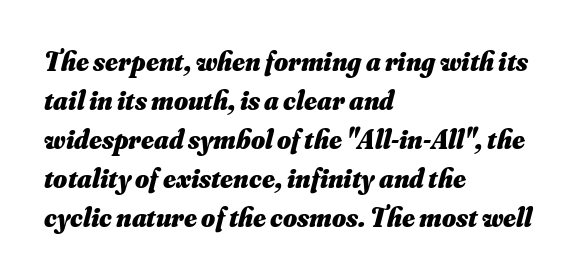
The image shows 27 px bold type, italic (leaning right); set left-aligned, normal line spacing (1.44x), normal letter spacing, not underlined.
